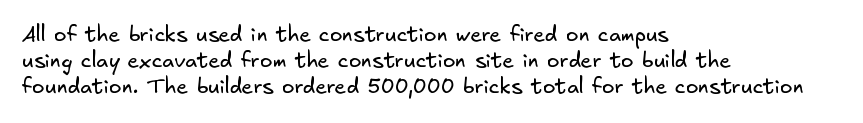
The image shows 21 px text type; set left-aligned, line spacing 1.23x, normal letter spacing, not underlined.
